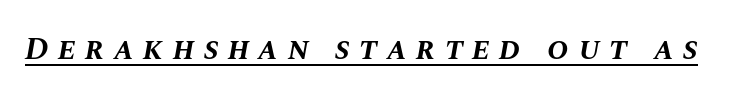
Designer's note — italics engaged. Quick note: underline on. The letters advance in unequal steps, a hallmark of proportional type. The font is running at its bold setting. Loose tracking; the words dissolve into strings of separated letters.
